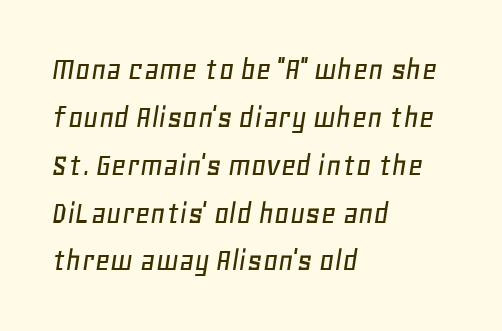
Q: Is the text italic (slanted)? A: Yes, it leans right by about 11 degrees.
Q: Is the text underlined? A: No.
Q: How is the paragraph aligned? A: Left-aligned.
Q: Is the spacing between letters normal or unusually wide? A: Normal.
Q: Is the spacing between lines tight, normal or loose? A: Normal.
Q: Width (condensed, normal, or wide)? A: Normal.
Q: Stroke contrast? A: Low.
Q: x-height? A: Large.
Q: Monospaced? A: No.
